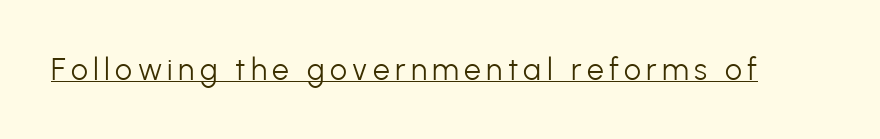
Spacing verdict: proportional, widths tailored to each character. Weight class: somewhere from thin through regular. Quick note: not italic, upright. Like a heading marked for emphasis, these lines bear an underscore. The type family on display is of the sans-serif kind.
